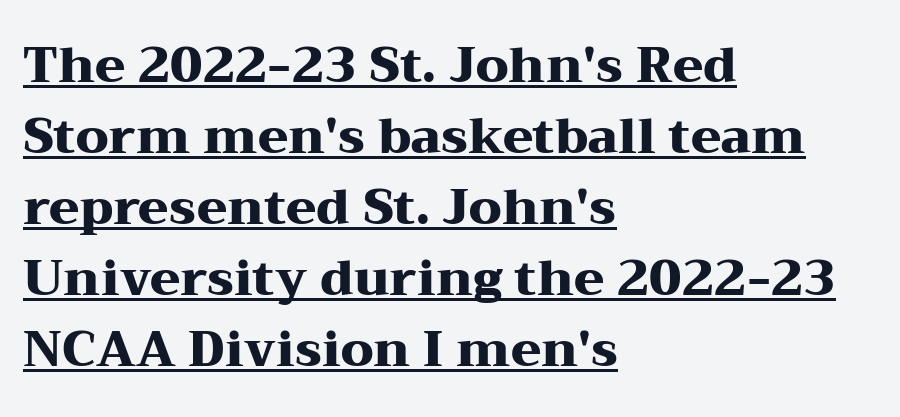
Q: Is the text bold? A: Yes.
Q: Is the text italic (slanted)? A: No, it is upright.
Q: Is the typeface a serif or a sans-serif typeface? A: Serif.
Q: Is the text underlined? A: Yes.
Q: How is the paragraph aligned? A: Left-aligned.
Q: Is the spacing between letters normal or unusually wide? A: Normal.
Q: Is the spacing between lines tight, normal or loose? A: Normal.
Q: Width (condensed, normal, or wide)? A: Wide.
Q: Stroke contrast? A: Medium.
Q: x-height? A: Medium.
Q: Monospaced? A: No.
